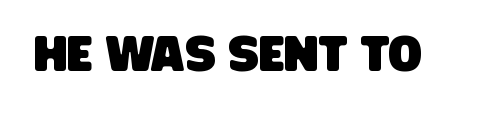
Q: Is the typeface a serif or a sans-serif typeface? A: Sans-serif.
Q: Is the text underlined? A: No.
Q: Is the spacing between letters normal or unusually wide? A: Normal.
Q: Width (condensed, normal, or wide)? A: Condensed.
Q: Stroke contrast? A: Low.
Q: x-height? A: Large.
Q: Monospaced? A: No.
